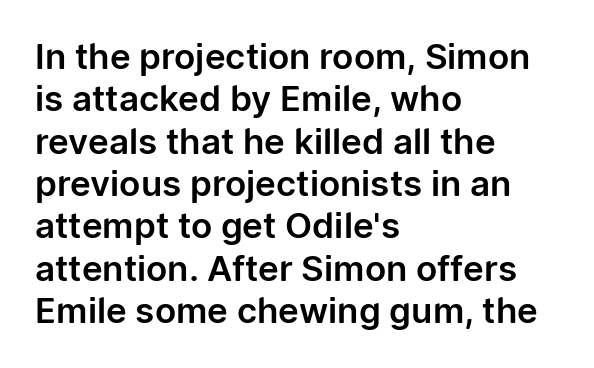
The image shows 35 px sans-serif type, upright; set left-aligned, line spacing 1.21x, normal letter spacing, not underlined; low stroke contrast and a medium x-height.
